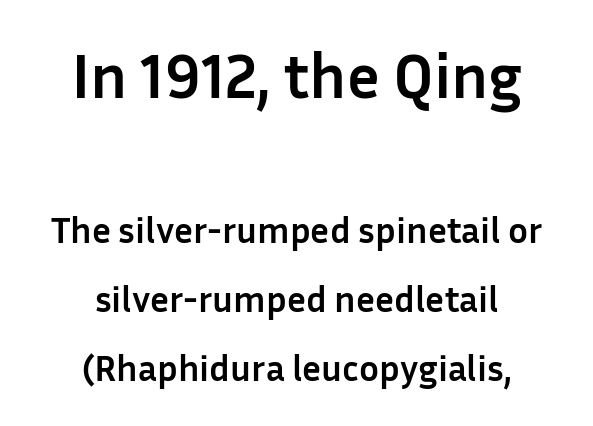
The image shows 64 px semibold sans-serif type, upright; set centered, line spacing 1.87x, normal letter spacing, not underlined; the first (top) block is 1.73x larger; low stroke contrast and a medium x-height.
